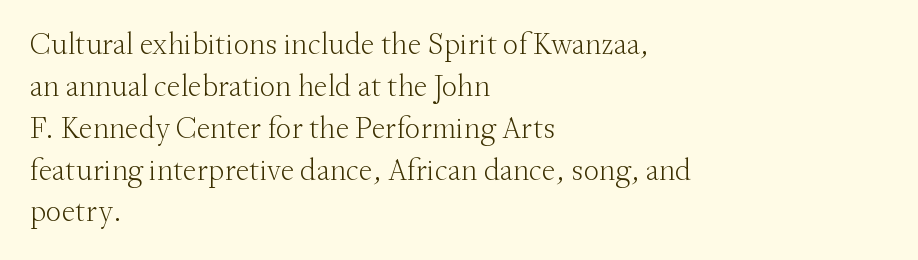
The image shows 31 px light serif type, upright; set left-aligned, normal line spacing (1.35x), normal letter spacing, not underlined; medium stroke contrast and a small x-height.
